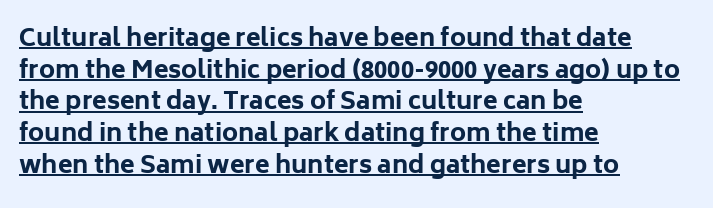
The image shows 24 px bold type, upright; set left-aligned, normal line spacing (1.32x), normal letter spacing, underlined.
